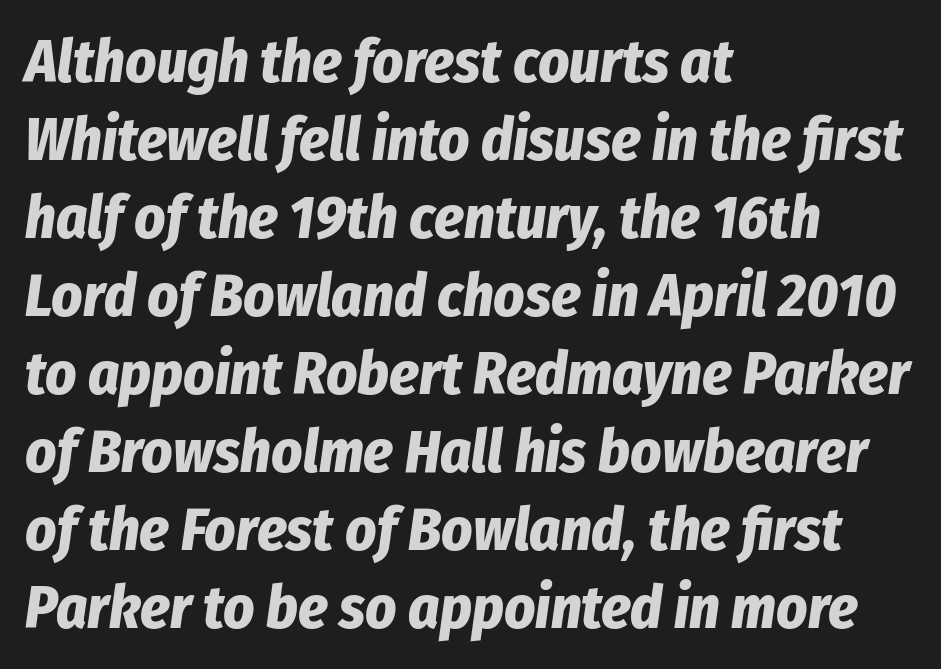
{"italic": "yes", "lean": "right", "slant_degrees": 8, "bold": "yes", "weight": "bold", "width": "condensed", "stroke_contrast": "low", "x_height": "medium", "monospaced": "no", "underline": "no", "align": "left", "line_spacing": "normal", "line_spacing_ratio": 1.3, "letter_spacing": "normal", "letter_spacing_em": 0.0, "glyph_px": 60}
